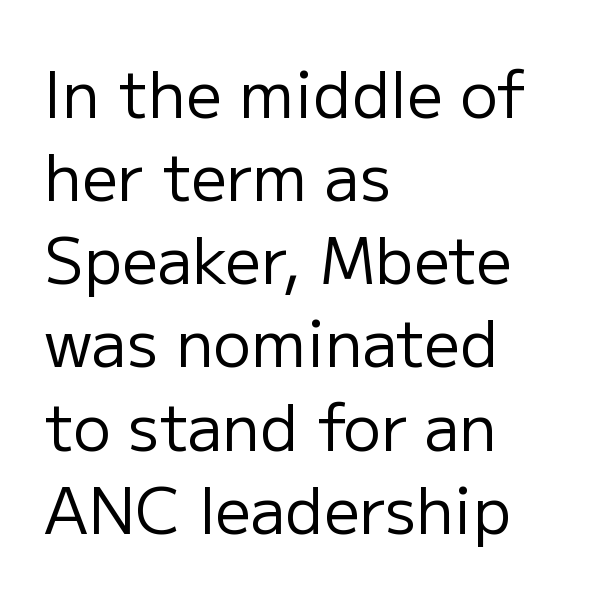
{"serif": "no", "italic": "no", "bold": "no", "weight": "regular", "width": "normal", "stroke_contrast": "low", "x_height": "medium", "monospaced": "no", "underline": "no", "align": "left", "line_spacing": "normal", "line_spacing_ratio": 1.32, "letter_spacing": "normal", "letter_spacing_em": 0.0, "glyph_px": 63}
